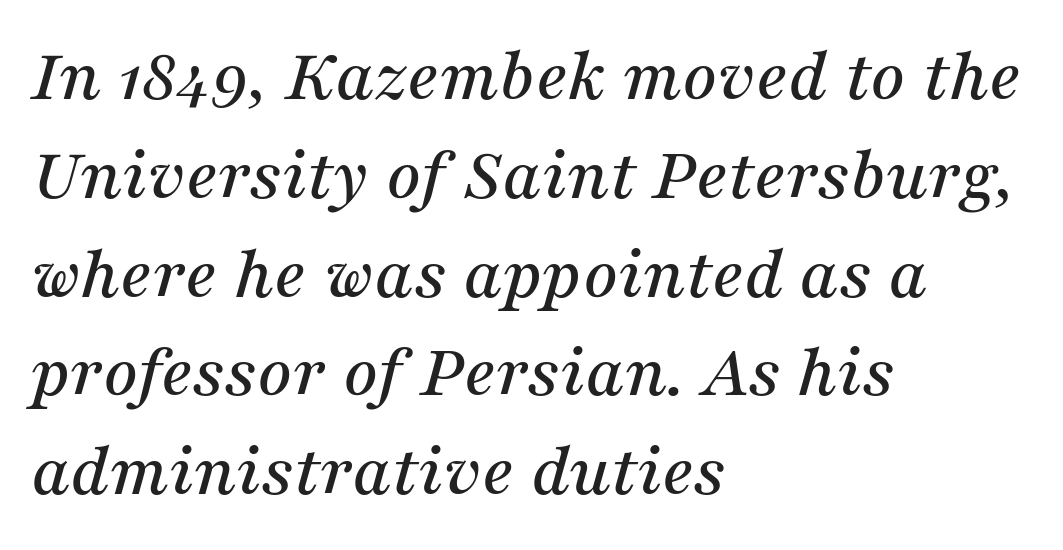
{"serif": "yes", "italic": "yes", "lean": "right", "slant_degrees": 16, "width": "normal", "stroke_contrast": "medium", "x_height": "medium", "monospaced": "no", "underline": "no", "align": "left", "line_spacing": "normal", "line_spacing_ratio": 1.3, "letter_spacing": "normal", "letter_spacing_em": 0.0, "glyph_px": 76}
